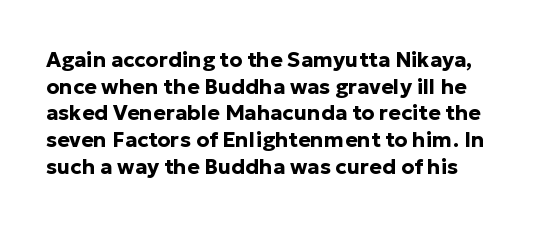
The image shows 21 px bold type, upright; set normal line spacing (1.27x), normal letter spacing, not underlined.
